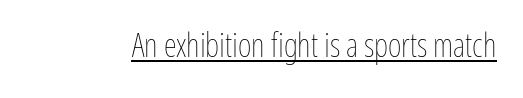
{"italic": "no", "bold": "no", "weight": "thin", "width": "condensed", "stroke_contrast": "low", "x_height": "medium", "monospaced": "no", "underline": "yes", "letter_spacing": "normal", "letter_spacing_em": 0.0, "glyph_px": 33}
